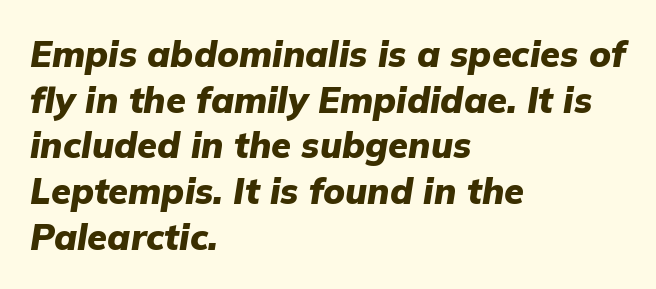
The image shows 36 px heavy type, italic (leaning right); set left-aligned, normal line spacing (1.27x), normal letter spacing, not underlined; low stroke contrast and a medium x-height.
